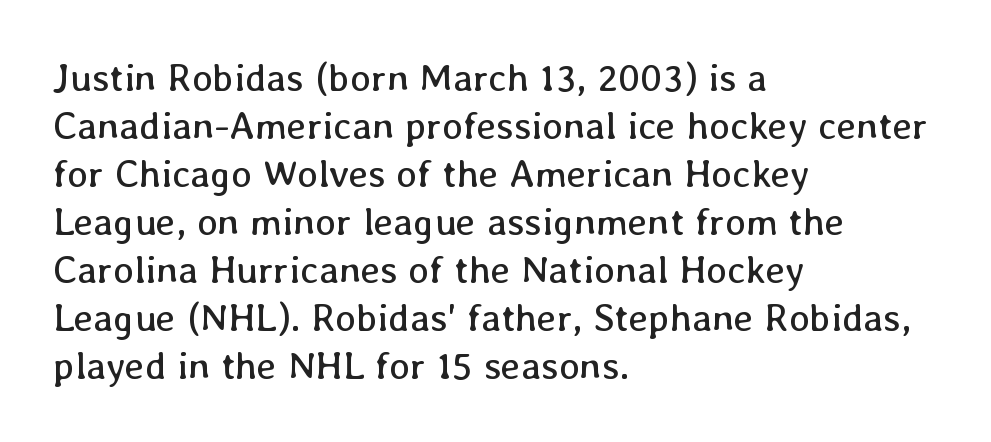
Clear beneath every line of the passage. These lines are rendered in a variable-pitch font. This is the regular roman posture of the typeface. This sample uses plain, unmodified letter spacing. Compared with a typical body face, this is equally light or lighter still.
